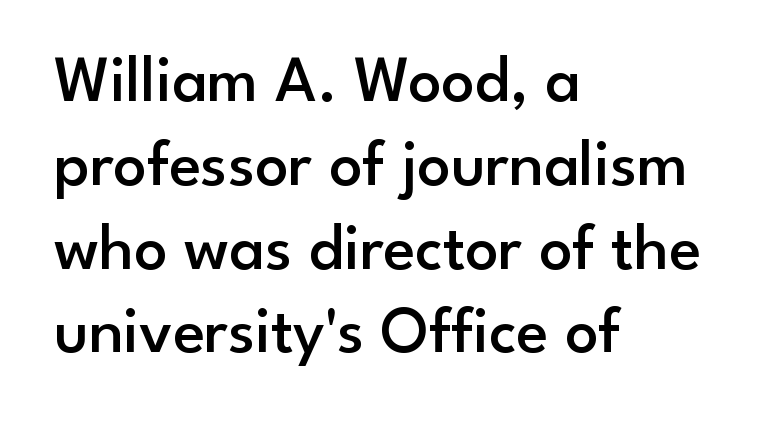
Check where the strokes stop: nothing finishes them off — pure sans. The setting favours the left margin, as ordinary paragraphs usually do. A fair bit of extra ink — the face is semibold, not bold. This is the regular roman posture of the typeface.
